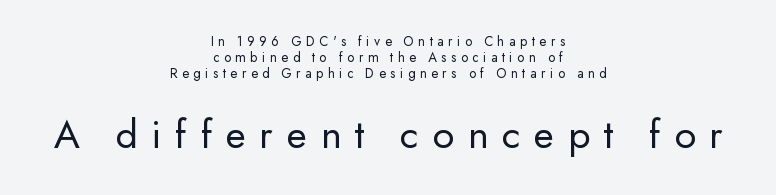
Q: Is the text bold? A: No.
Q: Is the text italic (slanted)? A: No, it is upright.
Q: Is the typeface a serif or a sans-serif typeface? A: Sans-serif.
Q: Is the text underlined? A: No.
Q: How is the paragraph aligned? A: Centered.
Q: Is the spacing between letters normal or unusually wide? A: Unusually wide.
Q: Is the spacing between lines tight, normal or loose? A: Tight.
Q: Which block of text is set in a larger size, the first (top) or the second (bottom)? A: The second (bottom) one.
Q: Width (condensed, normal, or wide)? A: Normal.
Q: Stroke contrast? A: Low.
Q: x-height? A: Small.
Q: Monospaced? A: No.
